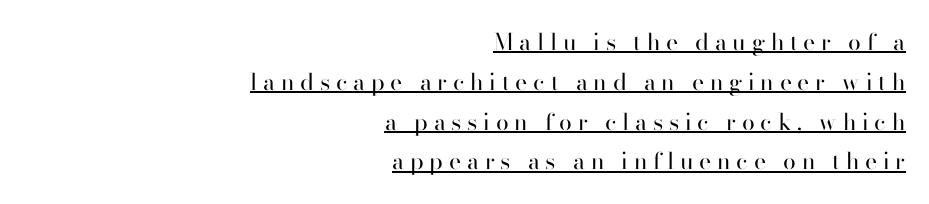
Q: Is the text bold? A: No.
Q: Is the text italic (slanted)? A: No, it is upright.
Q: Is the text underlined? A: Yes.
Q: How is the paragraph aligned? A: Right-aligned.
Q: Is the spacing between letters normal or unusually wide? A: Unusually wide.
